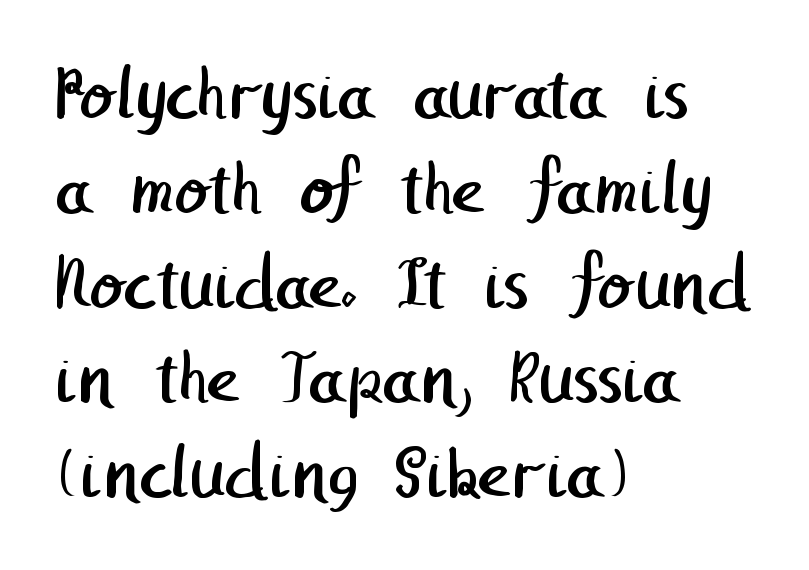
The image shows 79 px regular-weight sans-serif type; set left-aligned, line spacing 1.2x, normal letter spacing, not underlined; low stroke contrast and a medium x-height.
